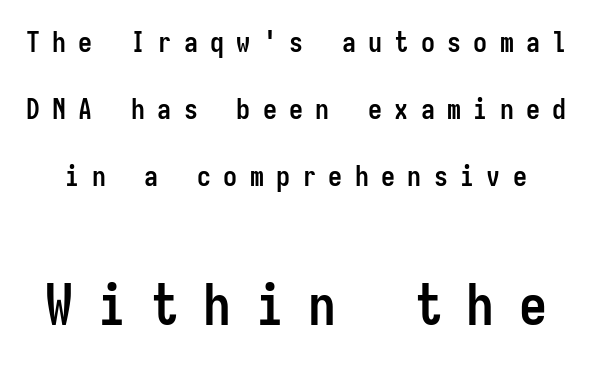
{"serif": "no", "italic": "no", "bold": "yes", "weight": "semibold", "width": "condensed", "stroke_contrast": "low", "x_height": "medium", "monospaced": "yes", "underline": "no", "line_spacing": "loose", "line_spacing_ratio": 2.39, "letter_spacing": "wide", "letter_spacing_em": 0.44, "larger_block": "second", "size_ratio": 2.0, "glyph_px": 56}
